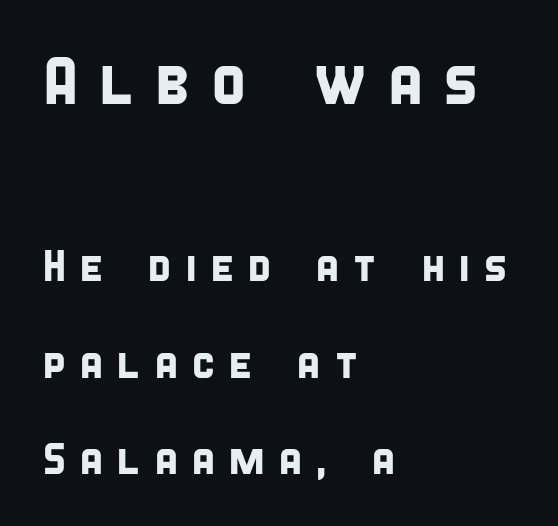
The image shows 66 px condensed sans-serif type; set left-aligned, loose line spacing (2.19x), unusually wide letter spacing (+0.28 em), not underlined; the first (top) block is 1.5x larger; low stroke contrast and a large x-height.
